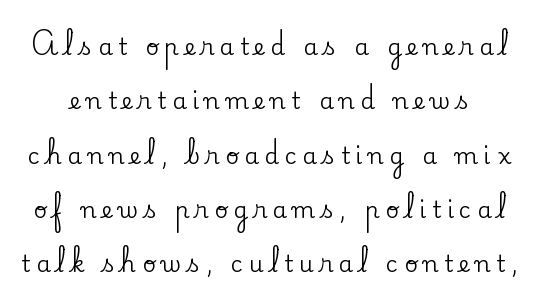
The image shows 23 px text type, upright; set loose line spacing (2.36x), unusually wide letter spacing (+0.25 em), not underlined.
